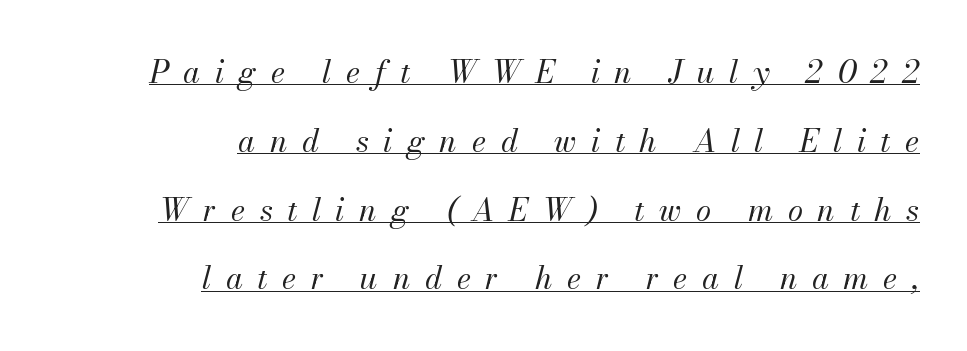
Q: Is the text bold? A: No.
Q: Is the text italic (slanted)? A: Yes, it leans right by about 13 degrees.
Q: Is the text underlined? A: Yes.
Q: How is the paragraph aligned? A: Right-aligned.
Q: Is the spacing between letters normal or unusually wide? A: Unusually wide.
Q: Is the spacing between lines tight, normal or loose? A: Loose.
Q: Width (condensed, normal, or wide)? A: Normal.
Q: Stroke contrast? A: Medium.
Q: x-height? A: Small.
Q: Monospaced? A: No.
